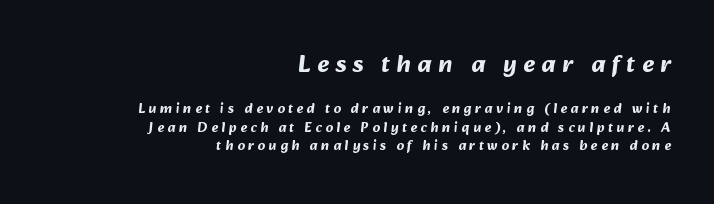
The area under the type is left untouched. Line spacing here is normal. The designer gave the opening block more size than the closing block. In terms of weight, the rendering is a true, heavy bold. Caption: multi-line text, flush right, ragged left.
